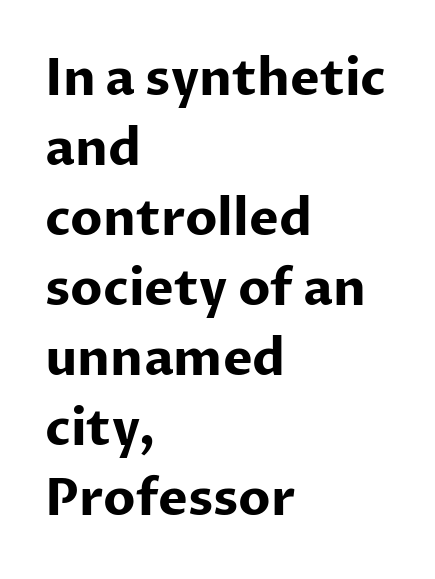
The image shows 50 px bold sans-serif type, upright; set left-aligned, normal line spacing (1.4x), normal letter spacing, not underlined; low stroke contrast and a medium x-height.
